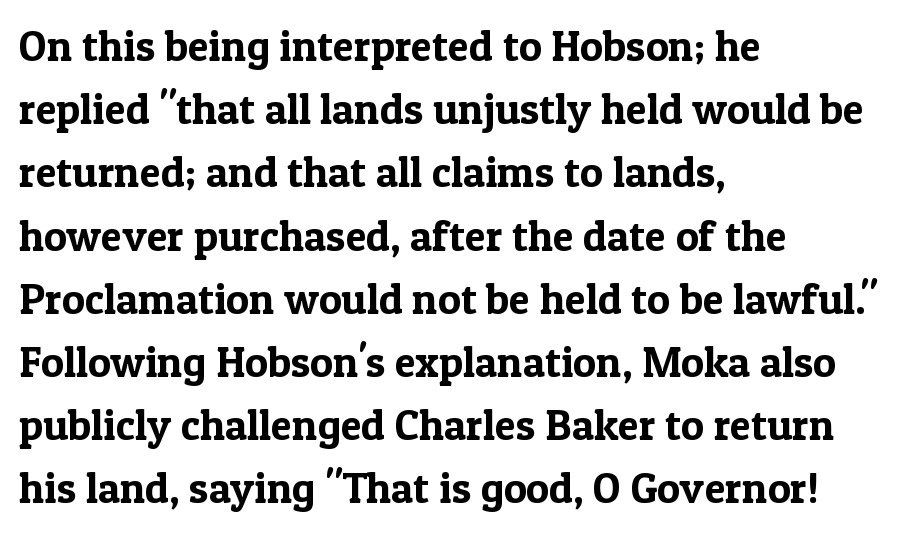
Q: Is the text italic (slanted)? A: No, it is upright.
Q: Is the typeface a serif or a sans-serif typeface? A: Serif.
Q: Is the text underlined? A: No.
Q: How is the paragraph aligned? A: Left-aligned.
Q: Is the spacing between letters normal or unusually wide? A: Normal.
Q: Is the spacing between lines tight, normal or loose? A: Normal.
Q: Width (condensed, normal, or wide)? A: Normal.
Q: x-height? A: Medium.
Q: Monospaced? A: No.
